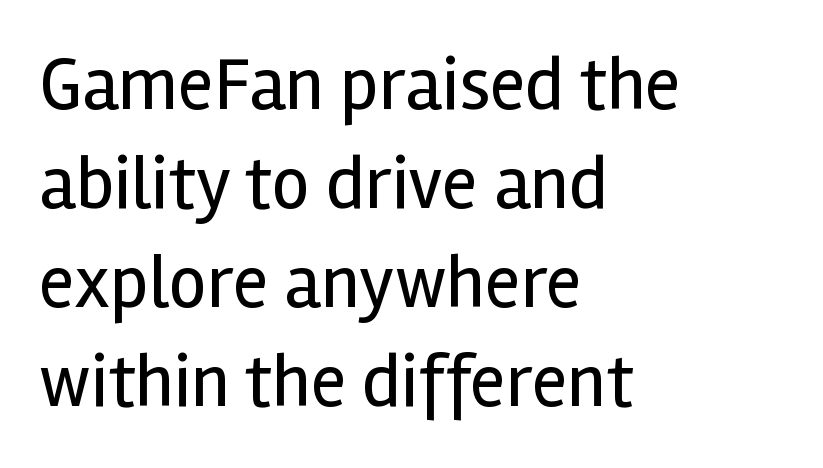
Stroke thickness stays within the range of a standard reading face or lighter. Characters follow at the spacing the type designer built in. Notice how the passage keeps a crisp vertical edge on the left only. Honestly, the row spacing looks completely unremarkable.
